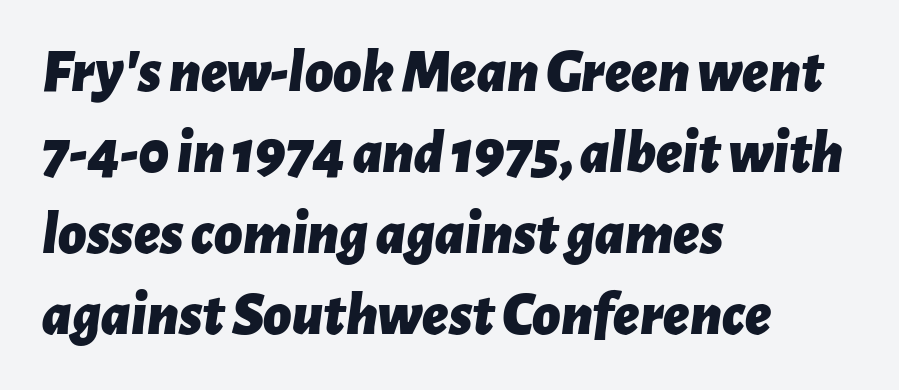
{"italic": "yes", "lean": "right", "slant_degrees": 7, "bold": "yes", "weight": "bold", "width": "normal", "stroke_contrast": "low", "x_height": "medium", "monospaced": "no", "underline": "no", "align": "left", "line_spacing": "normal", "line_spacing_ratio": 1.33, "letter_spacing": "normal", "letter_spacing_em": 0.0, "glyph_px": 61}
